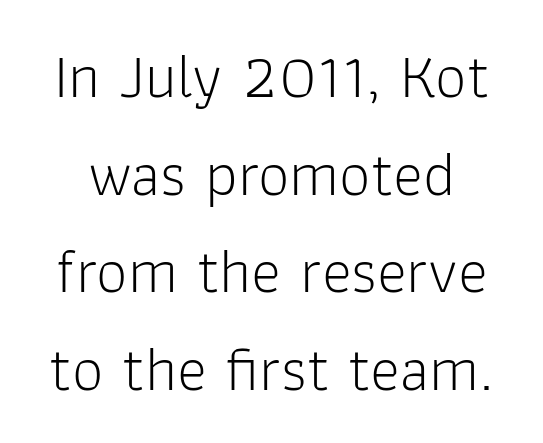
{"serif": "no", "italic": "no", "bold": "no", "weight": "light", "width": "normal", "stroke_contrast": "low", "x_height": "medium", "monospaced": "no", "underline": "no", "line_spacing": "normal", "line_spacing_ratio": 1.55, "letter_spacing": "normal", "letter_spacing_em": 0.0, "glyph_px": 63}
